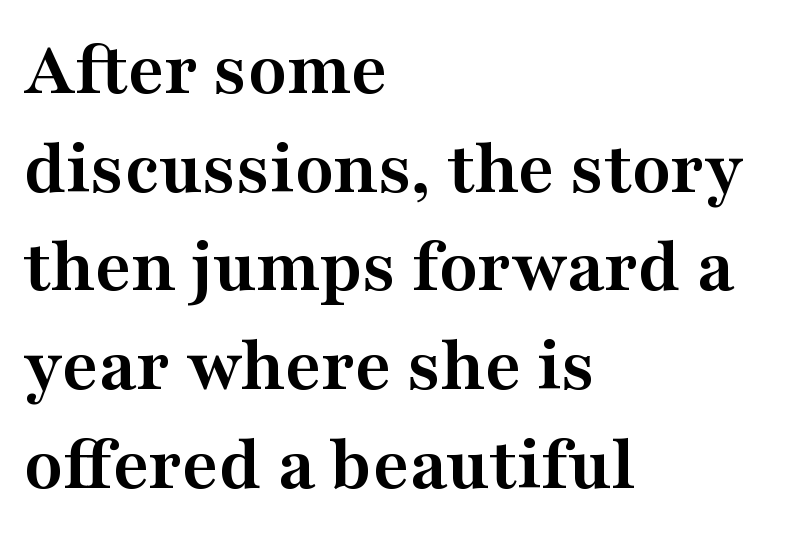
{"serif": "yes", "italic": "no", "bold": "yes", "weight": "semibold", "width": "wide", "stroke_contrast": "medium", "x_height": "medium", "monospaced": "no", "underline": "no", "align": "left", "line_spacing": "normal", "line_spacing_ratio": 1.25, "letter_spacing": "normal", "letter_spacing_em": 0.0, "glyph_px": 79}
